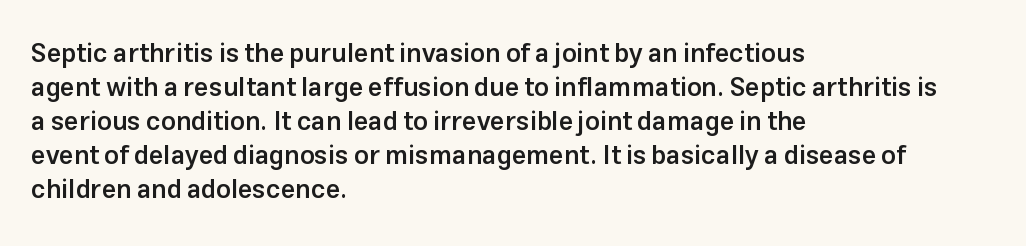
{"italic": "no", "bold": "semi", "underline": "no", "align": "left", "line_spacing": "normal", "line_spacing_ratio": 1.31, "letter_spacing": "normal", "letter_spacing_em": 0.0, "glyph_px": 26}
